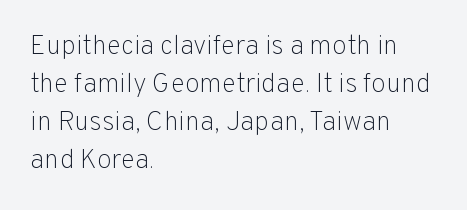
{"italic": "no", "bold": "no", "underline": "no", "align": "left", "line_spacing": "normal", "line_spacing_ratio": 1.41, "letter_spacing": "normal", "letter_spacing_em": 0.0, "glyph_px": 27}
